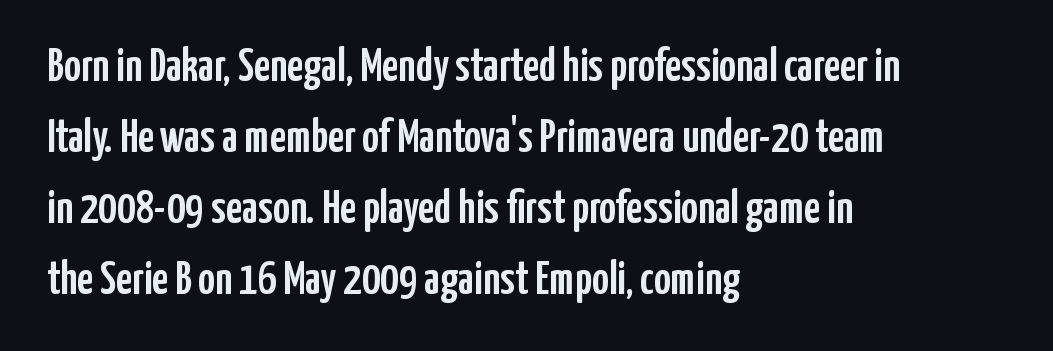
The image shows 46 px condensed sans-serif type, upright; set left-aligned, normal line spacing (1.54x), normal letter spacing, not underlined; low stroke contrast and a medium x-height.
